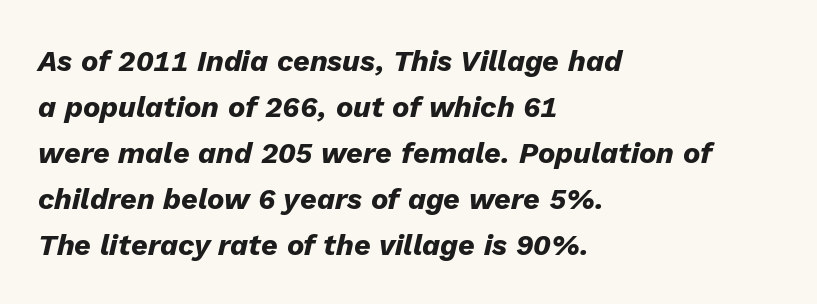
The image shows 29 px heavy type, italic (leaning right); set left-aligned, normal line spacing (1.59x), normal letter spacing, not underlined; low stroke contrast and a medium x-height.
